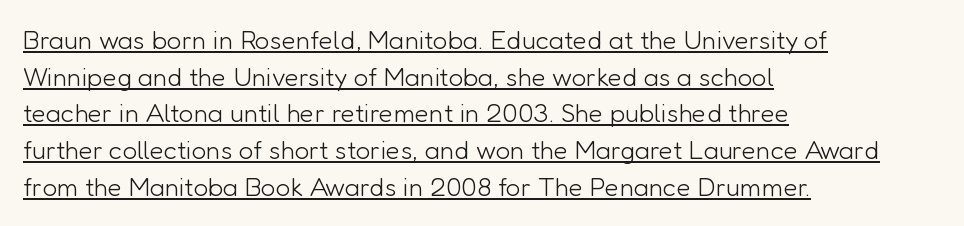
{"italic": "no", "bold": "no", "underline": "yes", "align": "left", "line_spacing": "normal", "line_spacing_ratio": 1.41, "letter_spacing": "normal", "letter_spacing_em": 0.0, "glyph_px": 26}
